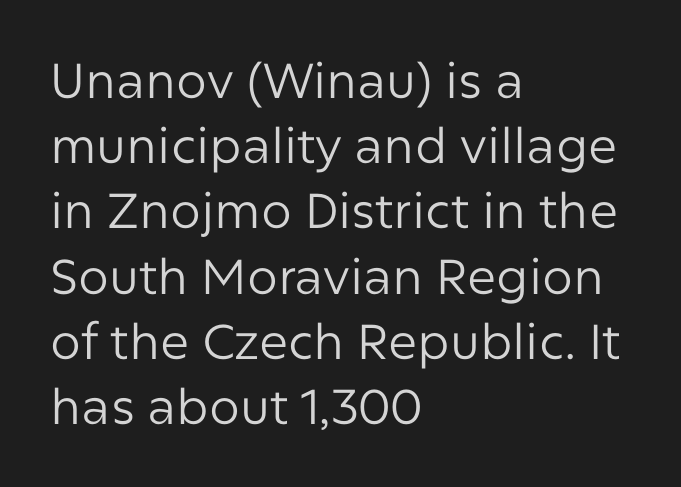
Q: Is the text bold? A: No.
Q: Is the text italic (slanted)? A: No, it is upright.
Q: Is the typeface a serif or a sans-serif typeface? A: Sans-serif.
Q: Is the text underlined? A: No.
Q: How is the paragraph aligned? A: Left-aligned.
Q: Is the spacing between letters normal or unusually wide? A: Normal.
Q: Is the spacing between lines tight, normal or loose? A: Normal.
Q: Width (condensed, normal, or wide)? A: Normal.
Q: Stroke contrast? A: Low.
Q: x-height? A: Medium.
Q: Monospaced? A: No.
